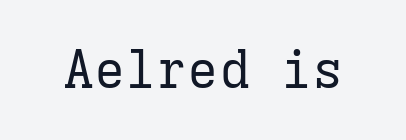
The image shows 52 px regular-weight serif type, upright, monospaced; set normal letter spacing, not underlined; low stroke contrast and a medium x-height.
